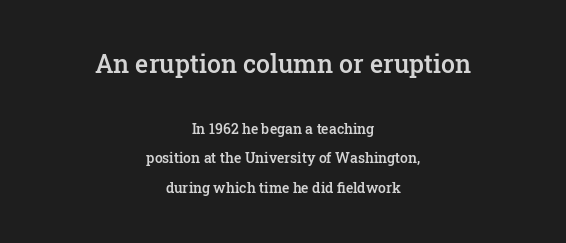
{"italic": "no", "bold": "semi", "underline": "no", "align": "center", "line_spacing": "loose", "line_spacing_ratio": 2.11, "letter_spacing": "normal", "letter_spacing_em": 0.0, "larger_block": "first", "size_ratio": 1.79, "glyph_px": 25}
